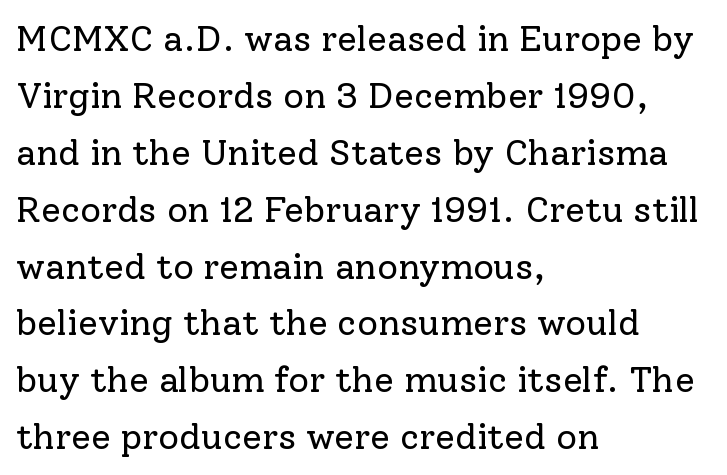
The passage is arranged the way most books set body copy — flush left. Each letter's strokes conclude with small projecting serifs. In terms of letterspacing, this is plain default setting. Think standard paragraph weight, or any step lighter than that. You could not count columns in this text — the font is proportionally spaced.
